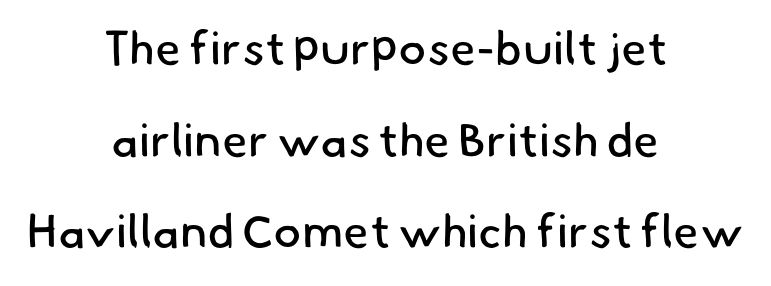
Q: Is the text bold? A: No.
Q: Is the typeface a serif or a sans-serif typeface? A: Sans-serif.
Q: Is the text underlined? A: No.
Q: How is the paragraph aligned? A: Centered.
Q: Is the spacing between letters normal or unusually wide? A: Normal.
Q: Is the spacing between lines tight, normal or loose? A: Loose.
Q: Width (condensed, normal, or wide)? A: Normal.
Q: Stroke contrast? A: Low.
Q: x-height? A: Small.
Q: Monospaced? A: No.
